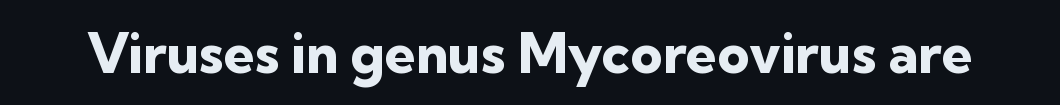
The image shows 55 px heavy sans-serif type, upright; set normal letter spacing, not underlined; low stroke contrast and a medium x-height.
